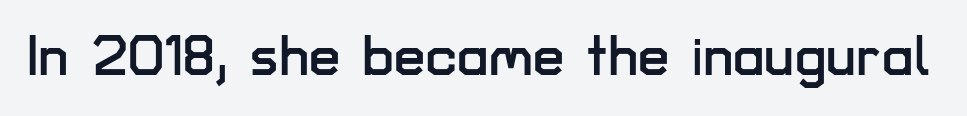
Q: Is the text italic (slanted)? A: No, it is upright.
Q: Is the typeface a serif or a sans-serif typeface? A: Sans-serif.
Q: Is the text underlined? A: No.
Q: Is the spacing between letters normal or unusually wide? A: Normal.
Q: Width (condensed, normal, or wide)? A: Normal.
Q: Stroke contrast? A: Low.
Q: x-height? A: Medium.
Q: Monospaced? A: No.
